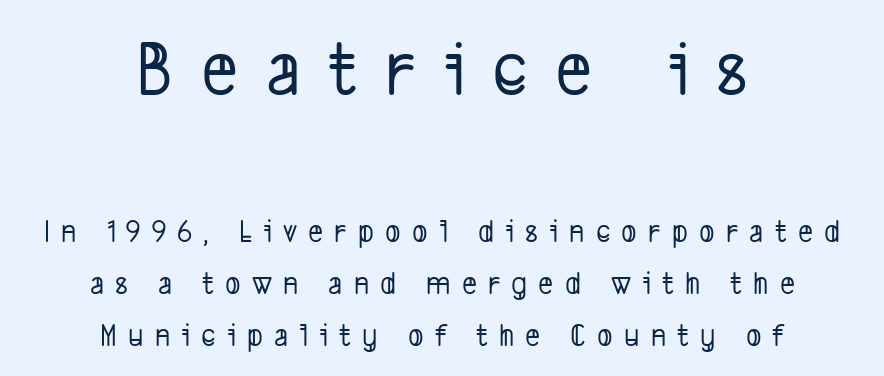
The image shows 79 px condensed sans-serif type; set centered, normal line spacing (1.62x), unusually wide letter spacing (+0.35 em), not underlined; the first (top) block is 2.47x larger; low stroke contrast and a medium x-height.
